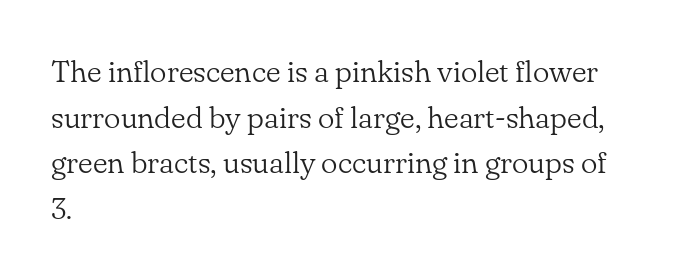
Vertical strokes here are truly vertical. The face used here is seriffed, in the tradition of book romans. Evenly set lines give the paragraph a standard silhouette. A clean baseline with only descenders dipping below it. Inter-character spacing is left at the font's built-in metrics. Ink coverage per letter is moderate at most.
